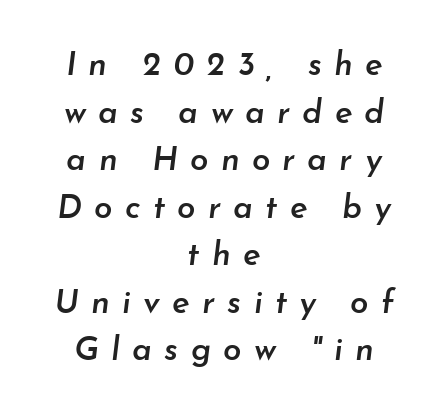
{"italic": "yes", "lean": "right", "slant_degrees": 7, "bold": "semi", "weight": "semibold", "width": "normal", "stroke_contrast": "low", "x_height": "small", "monospaced": "no", "underline": "no", "align": "center", "line_spacing": "normal", "line_spacing_ratio": 1.44, "letter_spacing": "wide", "letter_spacing_em": 0.37, "glyph_px": 33}
